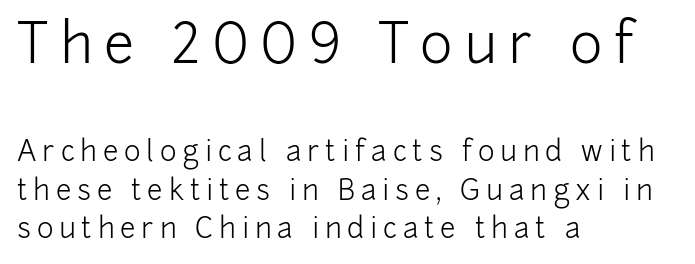
Q: Is the text bold? A: No.
Q: Is the text italic (slanted)? A: No, it is upright.
Q: Is the typeface a serif or a sans-serif typeface? A: Sans-serif.
Q: Is the text underlined? A: No.
Q: How is the paragraph aligned? A: Left-aligned.
Q: Is the spacing between letters normal or unusually wide? A: Unusually wide.
Q: Is the spacing between lines tight, normal or loose? A: Normal.
Q: Which block of text is set in a larger size, the first (top) or the second (bottom)? A: The first (top) one.
Q: Width (condensed, normal, or wide)? A: Normal.
Q: Stroke contrast? A: Low.
Q: x-height? A: Medium.
Q: Monospaced? A: No.
